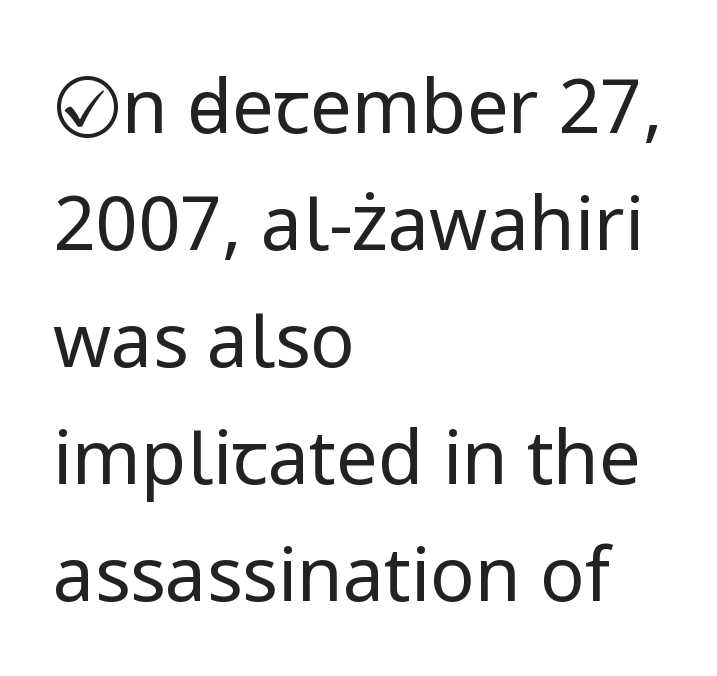
{"serif": "no", "italic": "no", "bold": "no", "weight": "regular", "width": "normal", "stroke_contrast": "low", "x_height": "medium", "monospaced": "no", "underline": "no", "align": "left", "line_spacing": "normal", "line_spacing_ratio": 1.58, "letter_spacing": "normal", "letter_spacing_em": 0.0, "glyph_px": 74}
